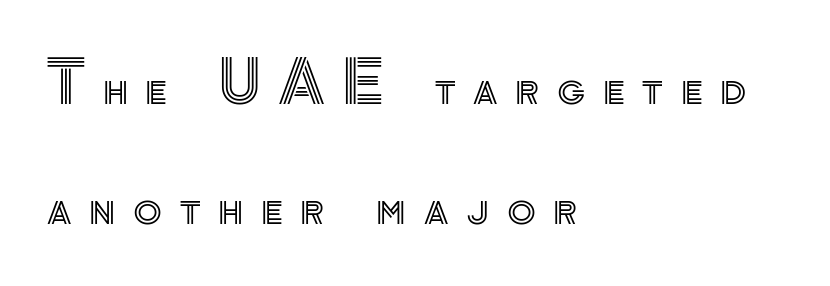
The image shows 59 px text type, upright; set left-aligned, loose line spacing (2.03x), unusually wide letter spacing (+0.3 em), not underlined; a small x-height.
